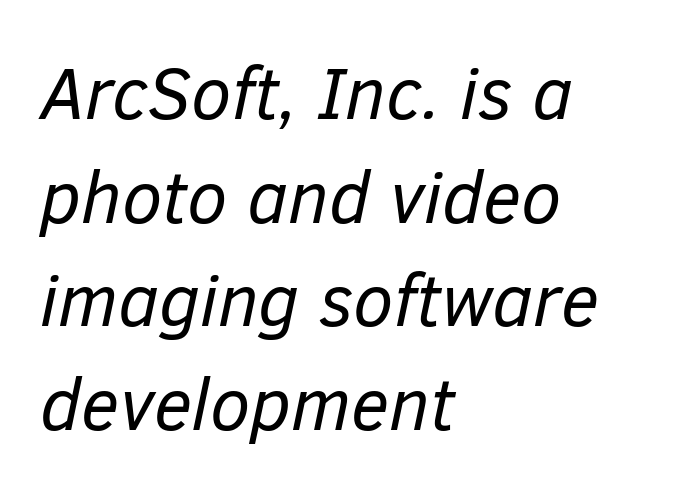
One-word summary of the alignment: left. Unmarked baselines from the first word to the last. Leading matches the norm, producing a regular column. This sample has the flowing, uneven cadence of proportional lettering. This is not heavy type; no bold has been used. Slant detected: the letters are inclined.
